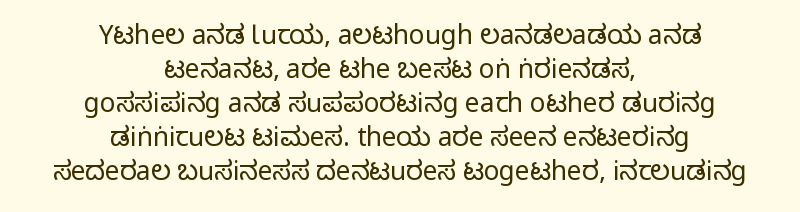
This reads as an unemphasized weight, regular at the heaviest. This rendering leaves character spacing at its baseline value. The setting favours the middle, as headings and verse often do. Underline: absent.
